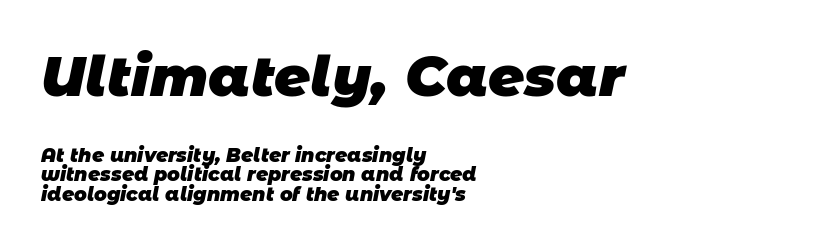
{"serif": "no", "bold": "yes", "weight": "heavy", "width": "normal", "stroke_contrast": "low", "x_height": "large", "monospaced": "no", "underline": "no", "align": "left", "line_spacing": "tight", "line_spacing_ratio": 1.02, "letter_spacing": "normal", "letter_spacing_em": 0.0, "larger_block": "first", "size_ratio": 2.95, "glyph_px": 56}
